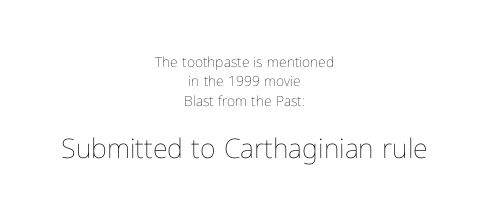
The image shows 27 px text type, upright; set centered, normal line spacing (1.38x), normal letter spacing, not underlined; the second (bottom) block is 1.93x larger.
